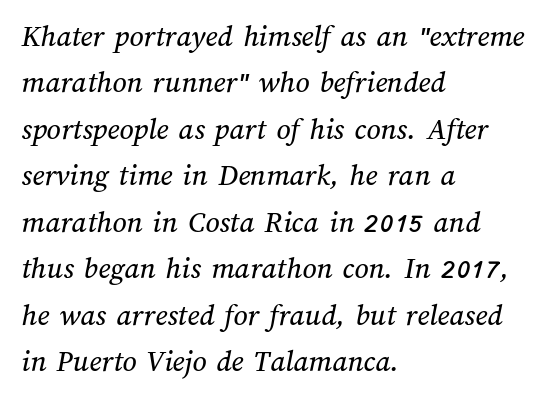
A clean baseline with only descenders dipping below it. Observe the ordinary spacing: letters are neighbours, not strangers. Each letter keeps its own natural width here, so spacing adapts to shape. Evenly set lines give the paragraph a standard silhouette. In CSS terms this would be text-align: left.
